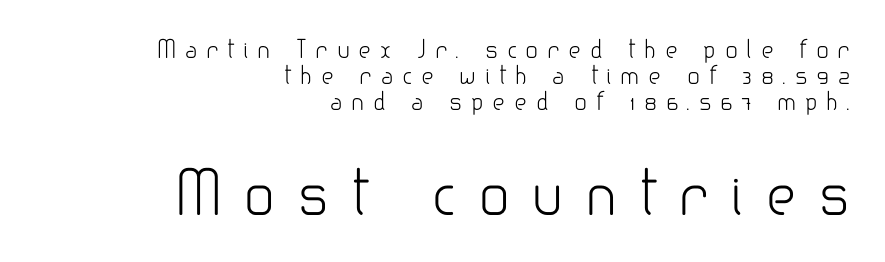
How are the letters spaced? Widely, with obvious added tracking. Visually, the bottom section dominates because its glyphs are scaled up. The weight tops out at a normal text grade. This rendering uses right alignment, leaving the left contour irregular. Horizontal bands of white between lines are thin slivers.
